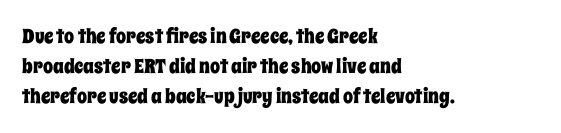
The passage shown has conventional tracking throughout. Is there much room between lines? A standard amount, neither cramped nor airy. This is the regular roman posture of the typeface. Plain, unruled lines of type. Typeset ragged right — the left edge is the straight one.
